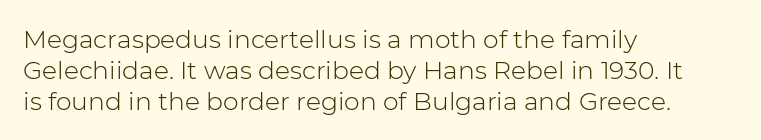
The image shows 25 px text type, upright; set left-aligned, line spacing 1.24x, normal letter spacing, not underlined.
